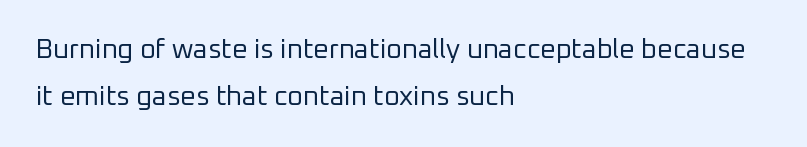
Q: Is the text bold? A: No.
Q: Is the text italic (slanted)? A: No, it is upright.
Q: Is the text underlined? A: No.
Q: How is the paragraph aligned? A: Left-aligned.
Q: Is the spacing between letters normal or unusually wide? A: Normal.
